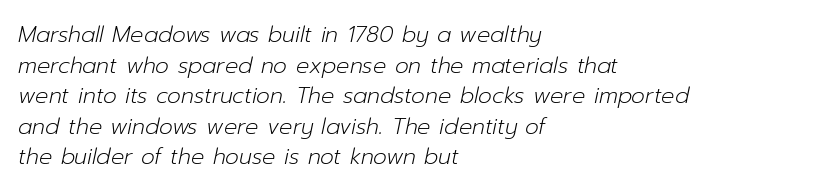
The image shows 22 px text type, italic (leaning right); set left-aligned, normal line spacing (1.39x), normal letter spacing, not underlined.
